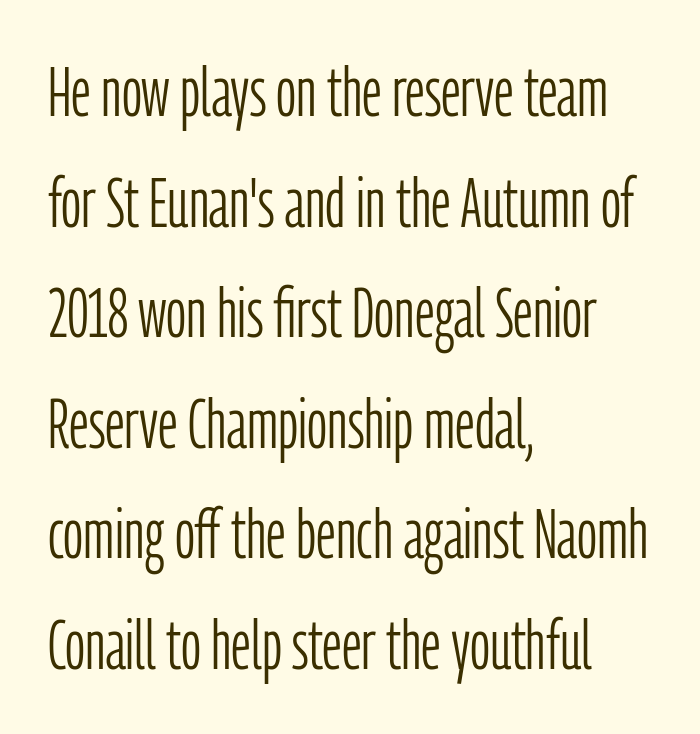
The image shows 70 px light, condensed sans-serif type, upright; set left-aligned, normal line spacing (1.58x), normal letter spacing, not underlined; low stroke contrast and a medium x-height.
